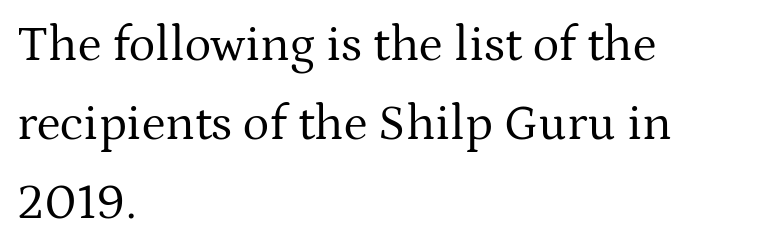
Q: Is the text bold? A: No.
Q: Is the text italic (slanted)? A: No, it is upright.
Q: Is the typeface a serif or a sans-serif typeface? A: Serif.
Q: Is the text underlined? A: No.
Q: How is the paragraph aligned? A: Left-aligned.
Q: Is the spacing between letters normal or unusually wide? A: Normal.
Q: Is the spacing between lines tight, normal or loose? A: Normal.
Q: Width (condensed, normal, or wide)? A: Normal.
Q: Stroke contrast? A: Medium.
Q: x-height? A: Medium.
Q: Monospaced? A: No.
